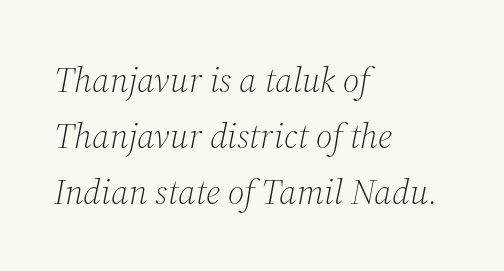
The image shows 36 px light serif type, italic (leaning right); set left-aligned, normal line spacing (1.55x), normal letter spacing, not underlined; medium stroke contrast and a medium x-height.
